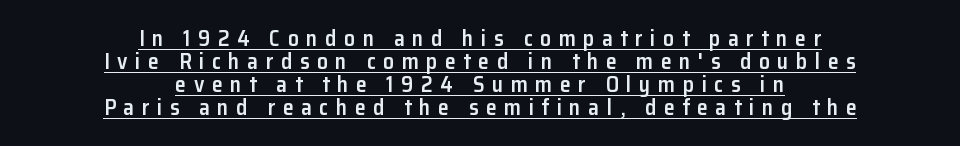
What stands out about the letter spacing? Its width — letters are far apart. Caption: multi-line text, centered on the measure. Posture: straight, roman, zero tilt. Does a line run under the words? Yes, clearly.
